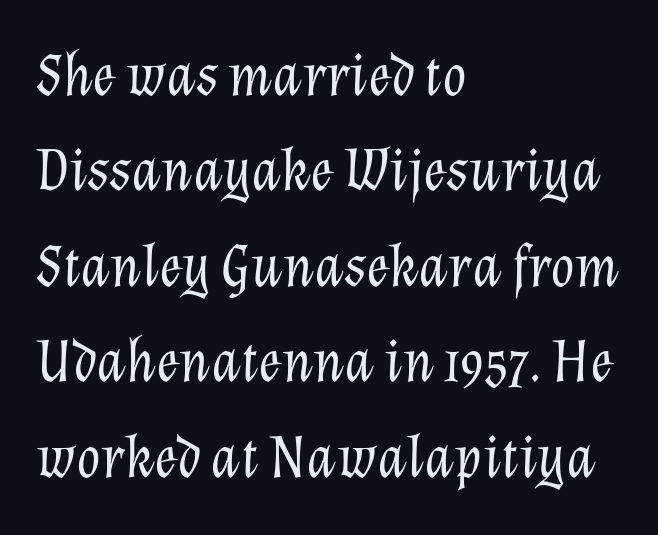
Is the letter spacing exaggerated? No — it looks like the ordinary default. Note the varied advance widths — an 'i' is clearly narrower than an 'm'. Each new line begins a customary step beneath the previous one. Compared with a centered layout, this one pins lines to the left instead. The face used here has a pronounced slope to its letters.
